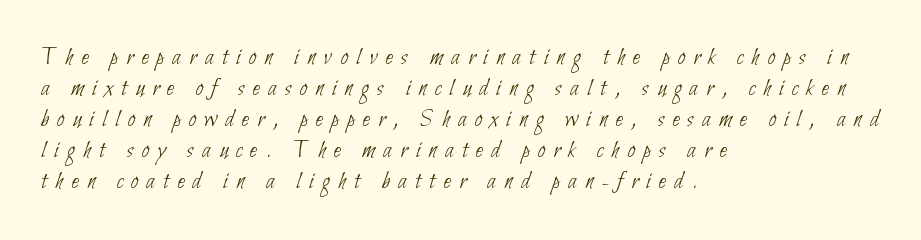
The image shows 26 px text type; set left-aligned, line spacing 1.19x, unusually wide letter spacing (+0.32 em), not underlined.
